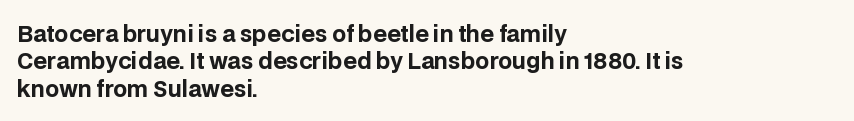
The image shows 22 px bold type, upright; set left-aligned, normal line spacing (1.25x), normal letter spacing, not underlined.
